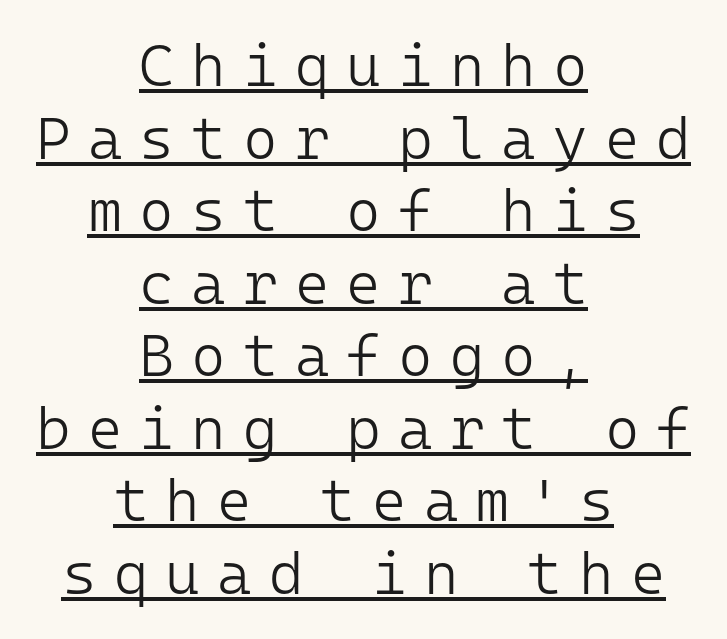
Q: Is the text bold? A: No.
Q: Is the text italic (slanted)? A: No, it is upright.
Q: Is the typeface a serif or a sans-serif typeface? A: Sans-serif.
Q: Is the text underlined? A: Yes.
Q: How is the paragraph aligned? A: Centered.
Q: Is the spacing between letters normal or unusually wide? A: Unusually wide.
Q: Width (condensed, normal, or wide)? A: Normal.
Q: Stroke contrast? A: Low.
Q: x-height? A: Medium.
Q: Monospaced? A: Yes.
